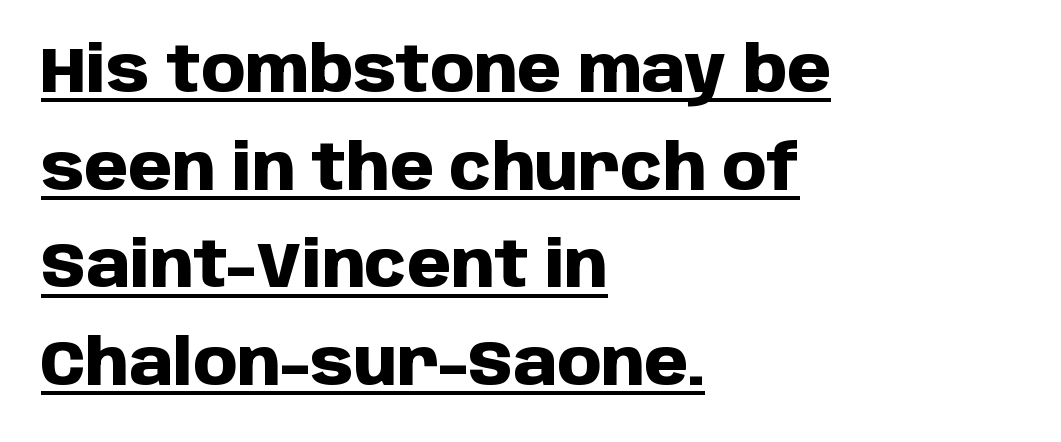
What's the leading like? Ordinary, nothing unusual. Students, note that the glyphs here touch the page at normal intervals. Heft: maximum for text — a bold. No feet cap the strokes, marking this as sans-serif type. The setting favours the left margin, as ordinary paragraphs usually do. Each letter keeps its own natural width here, so spacing adapts to shape.
